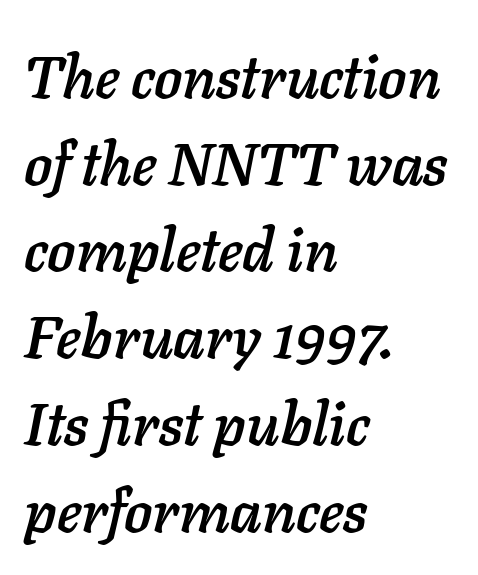
Q: Is the text italic (slanted)? A: Yes, it leans right by about 11 degrees.
Q: Is the text underlined? A: No.
Q: How is the paragraph aligned? A: Left-aligned.
Q: Is the spacing between letters normal or unusually wide? A: Normal.
Q: Is the spacing between lines tight, normal or loose? A: Normal.
Q: Width (condensed, normal, or wide)? A: Normal.
Q: Stroke contrast? A: Low.
Q: x-height? A: Medium.
Q: Monospaced? A: No.
